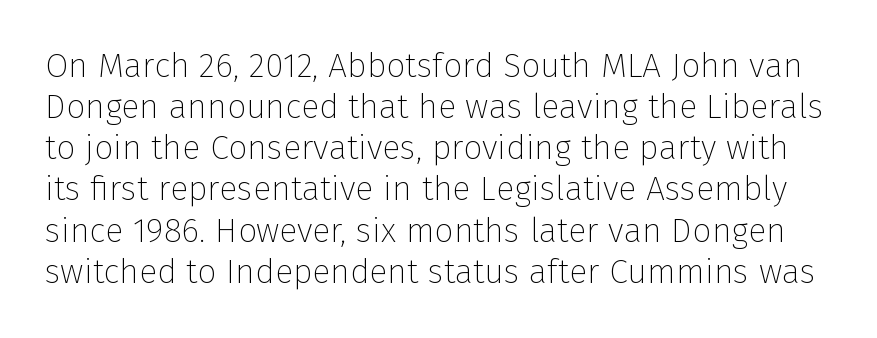
{"serif": "no", "italic": "no", "bold": "no", "weight": "thin", "width": "normal", "stroke_contrast": "low", "x_height": "medium", "monospaced": "no", "underline": "no", "line_spacing_ratio": 1.21, "letter_spacing": "normal", "letter_spacing_em": 0.0, "glyph_px": 34}
